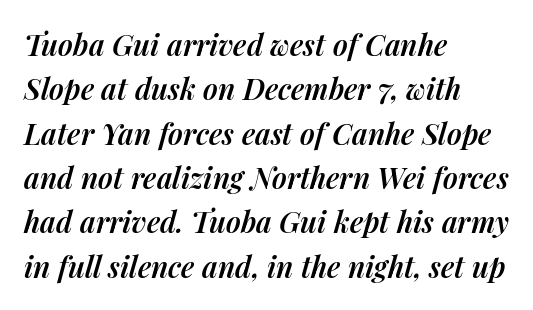
Q: Is the text bold? A: Semi-bold.
Q: Is the text italic (slanted)? A: Yes, it leans right by about 14 degrees.
Q: Is the text underlined? A: No.
Q: How is the paragraph aligned? A: Left-aligned.
Q: Is the spacing between letters normal or unusually wide? A: Normal.
Q: Is the spacing between lines tight, normal or loose? A: Normal.
Q: Width (condensed, normal, or wide)? A: Normal.
Q: Stroke contrast? A: Medium.
Q: x-height? A: Medium.
Q: Monospaced? A: No.
